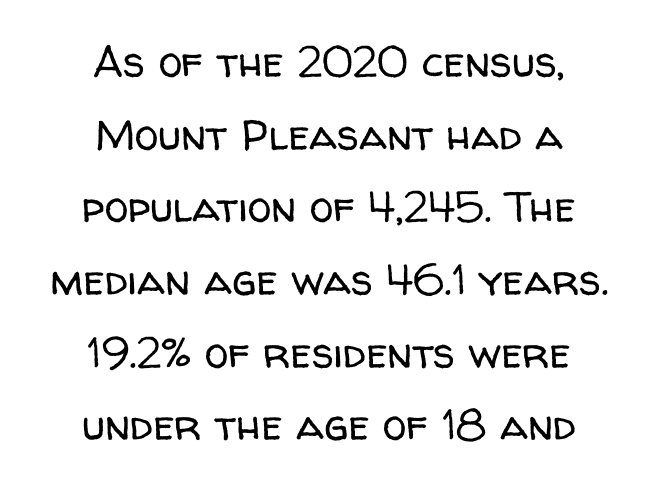
The image shows 43 px regular-weight sans-serif type, upright; set centered, normal line spacing (1.69x), normal letter spacing, not underlined; low stroke contrast and a medium x-height.
